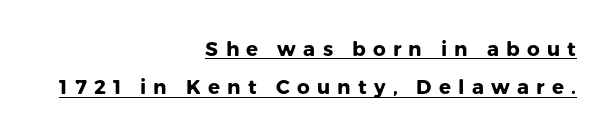
The image shows 20 px bold type, upright; set right-aligned, loose line spacing (1.91x), unusually wide letter spacing (+0.36 em), underlined.
